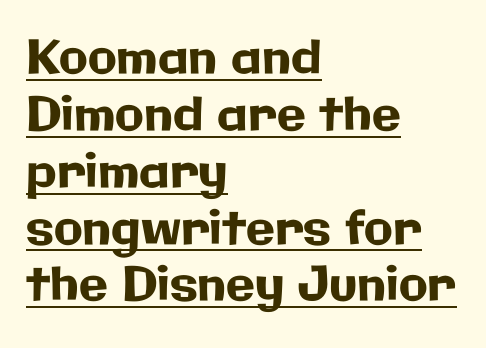
Q: Is the text italic (slanted)? A: No, it is upright.
Q: Is the typeface a serif or a sans-serif typeface? A: Sans-serif.
Q: Is the text underlined? A: Yes.
Q: How is the paragraph aligned? A: Left-aligned.
Q: Is the spacing between letters normal or unusually wide? A: Normal.
Q: Width (condensed, normal, or wide)? A: Normal.
Q: Stroke contrast? A: Low.
Q: x-height? A: Medium.
Q: Monospaced? A: No.
